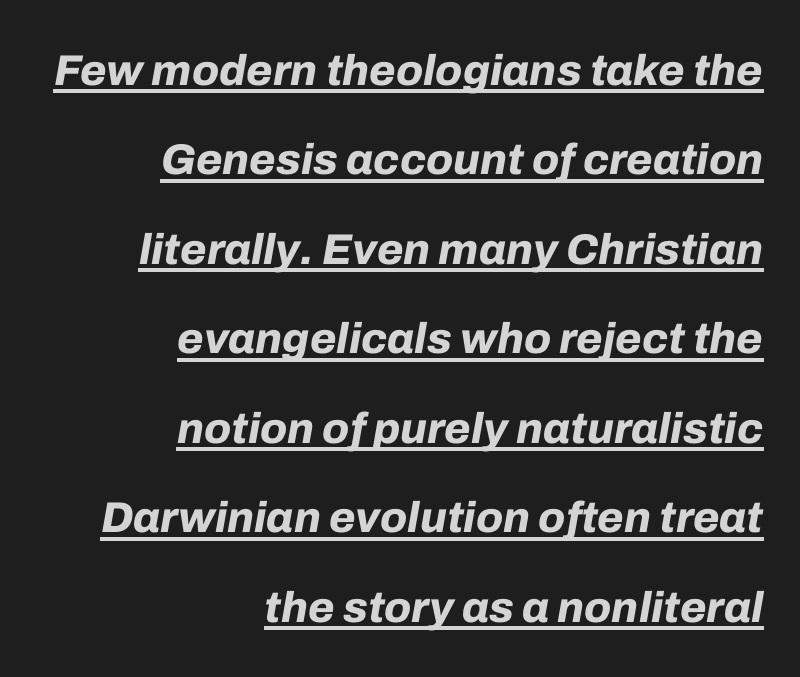
{"italic": "yes", "lean": "right", "slant_degrees": 10, "bold": "yes", "weight": "bold", "width": "normal", "stroke_contrast": "low", "x_height": "medium", "monospaced": "no", "underline": "yes", "align": "right", "line_spacing": "loose", "line_spacing_ratio": 2.08, "letter_spacing": "normal", "letter_spacing_em": 0.0, "glyph_px": 43}
